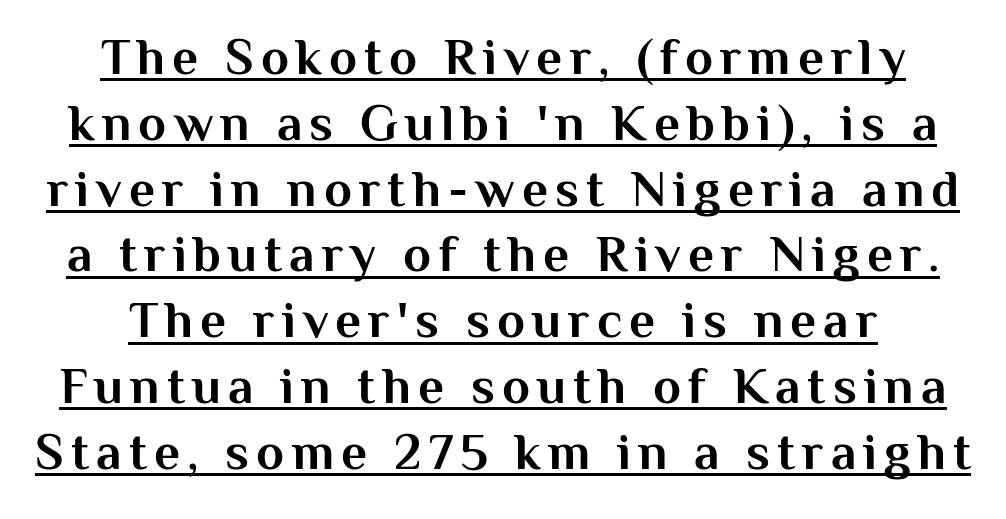
Centered paragraph, ragged on both sides. These lines are rendered in a variable-pitch font. In terms of letterform style, serifs are entirely absent. The vertical gap from one line to the next is medium.
